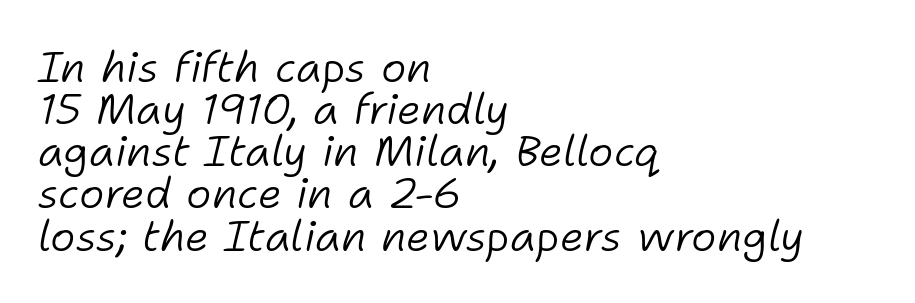
Quick note: italic. The compositor pushed each line to the left boundary. Clear beneath every line of the passage. Stem width sits at or under what a default text font uses.
